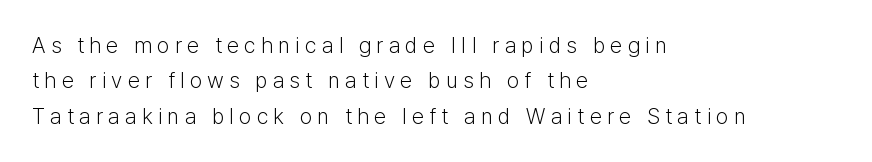
The image shows 22 px text type, upright; set left-aligned, normal line spacing (1.61x), unusually wide letter spacing (+0.24 em), not underlined.
